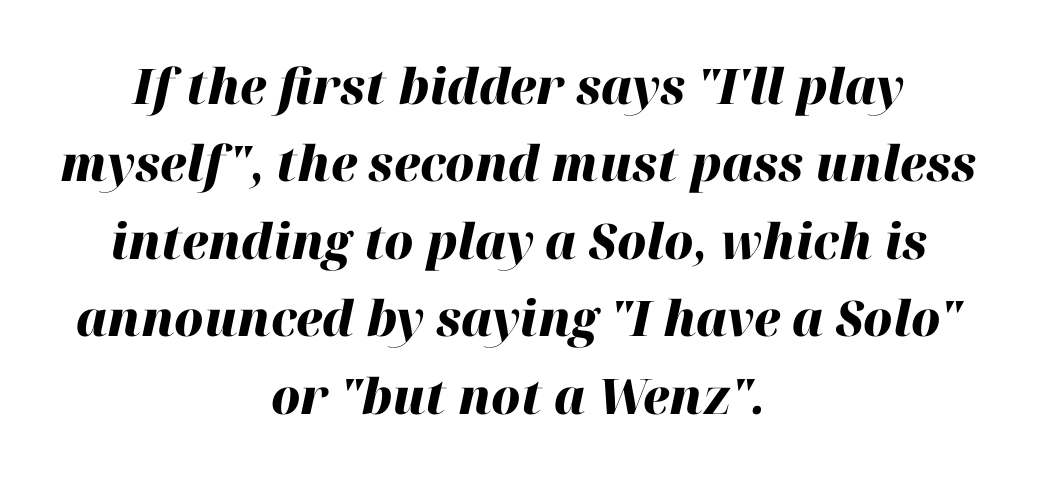
The image shows 49 px heavy type, italic (leaning right); set centered, normal line spacing (1.58x), normal letter spacing, not underlined; high stroke contrast and a medium x-height.
